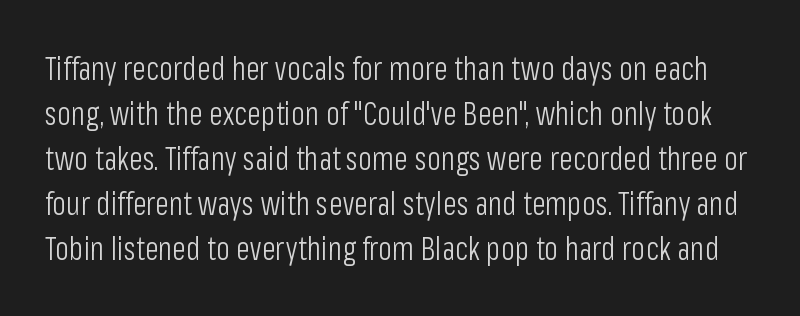
The image shows 32 px light, condensed sans-serif type, upright; set normal line spacing (1.41x), normal letter spacing, not underlined; low stroke contrast and a medium x-height.
